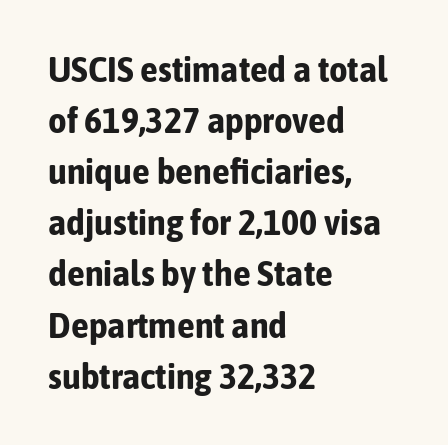
The image shows 36 px bold, condensed sans-serif type, upright; set left-aligned, normal line spacing (1.42x), normal letter spacing, not underlined; low stroke contrast and a medium x-height.
